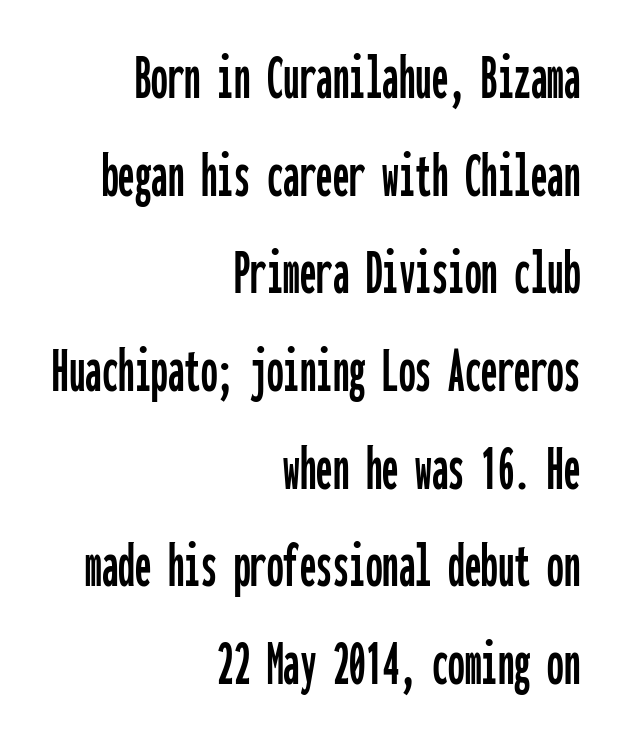
{"serif": "no", "italic": "no", "width": "condensed", "stroke_contrast": "low", "x_height": "medium", "monospaced": "yes", "underline": "no", "align": "right", "line_spacing": "normal", "line_spacing_ratio": 1.48, "letter_spacing": "normal", "letter_spacing_em": 0.0, "glyph_px": 66}
